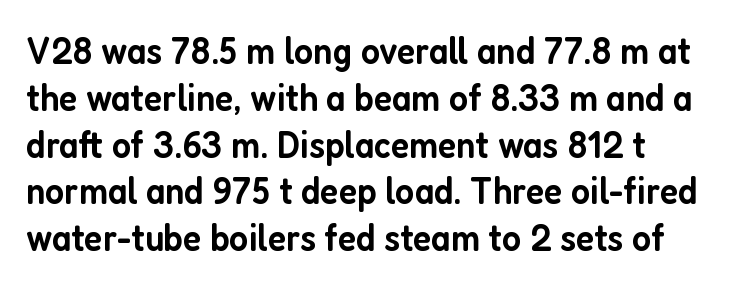
{"serif": "no", "italic": "no", "bold": "semi", "weight": "semibold", "width": "condensed", "stroke_contrast": "low", "x_height": "medium", "monospaced": "no", "underline": "no", "align": "left", "line_spacing_ratio": 1.2, "letter_spacing": "normal", "letter_spacing_em": 0.0, "glyph_px": 39}
